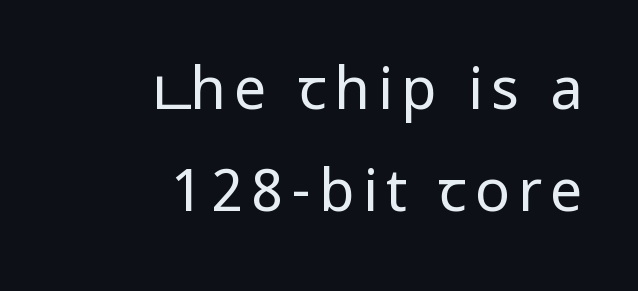
{"serif": "no", "italic": "no", "bold": "no", "weight": "regular", "width": "condensed", "stroke_contrast": "low", "underline": "no", "align": "right", "line_spacing_ratio": 1.76, "glyph_px": 58}
